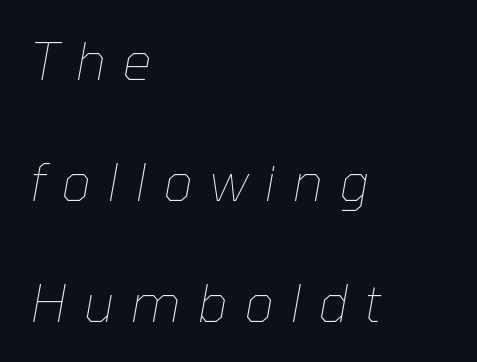
{"italic": "yes", "lean": "right", "slant_degrees": 10, "bold": "no", "weight": "thin", "width": "normal", "stroke_contrast": "low", "x_height": "medium", "monospaced": "no", "underline": "no", "align": "left", "line_spacing": "loose", "line_spacing_ratio": 2.33, "letter_spacing": "wide", "letter_spacing_em": 0.32, "glyph_px": 52}
